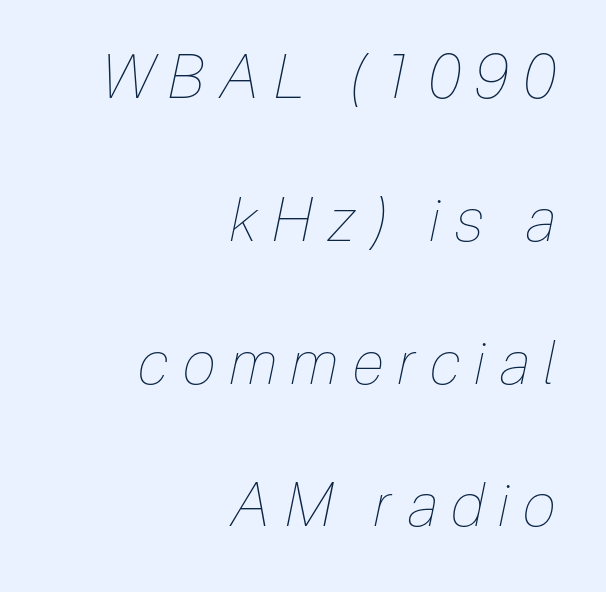
The image shows 60 px thin, condensed type, italic (leaning right); set right-aligned, loose line spacing (2.38x), unusually wide letter spacing (+0.25 em), not underlined; low stroke contrast and a medium x-height.
